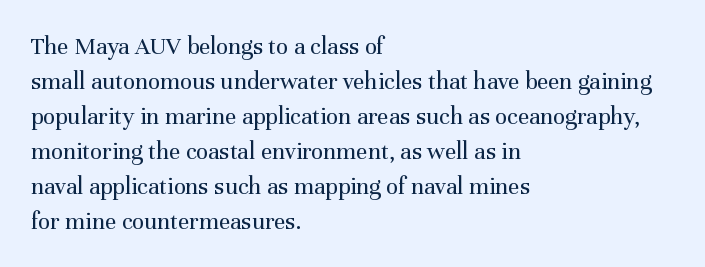
{"italic": "no", "bold": "no", "underline": "no", "align": "left", "line_spacing": "normal", "line_spacing_ratio": 1.4, "letter_spacing": "normal", "letter_spacing_em": 0.0, "glyph_px": 25}
